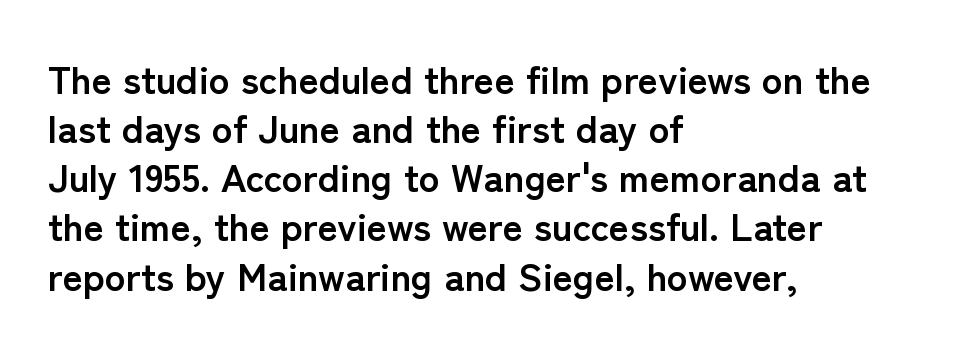
Is this a sans? Yes — the strokes have no serifs. Nope, not italic — everything's standing straight. A student would call this left alignment; a typographer would say flush left, rag right. A typesetter would call this leading conventional body-copy spacing. Honestly, there is no underline to notice here at all.
